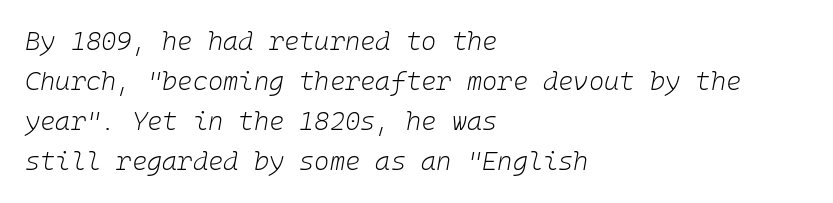
The text carries the slant typical of an italic or oblique font. How are the letters spaced? Ordinarily, with no added tracking. Rows of type keep a routine distance in the vertical direction. A classic flush-left, rag-right setting is used for this passage. The glyphs are unaccompanied by any horizontal stroke below them. Compared with a typical body face, this is equally light or lighter still.
